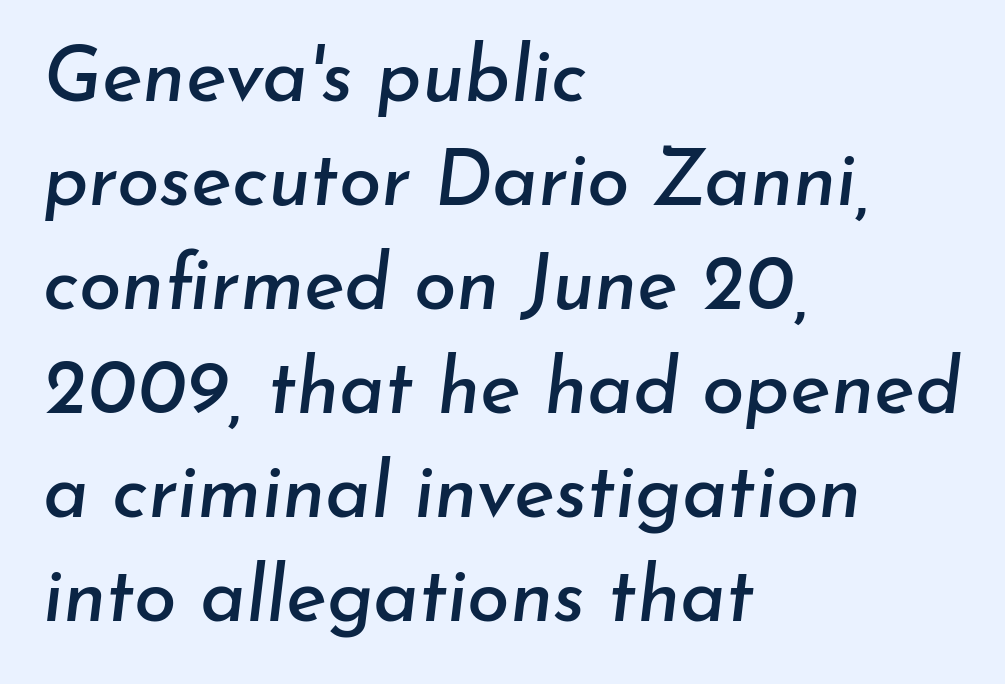
The image shows 77 px text type, italic (leaning right); set left-aligned, normal line spacing (1.35x), normal letter spacing, not underlined; low stroke contrast and a small x-height.
